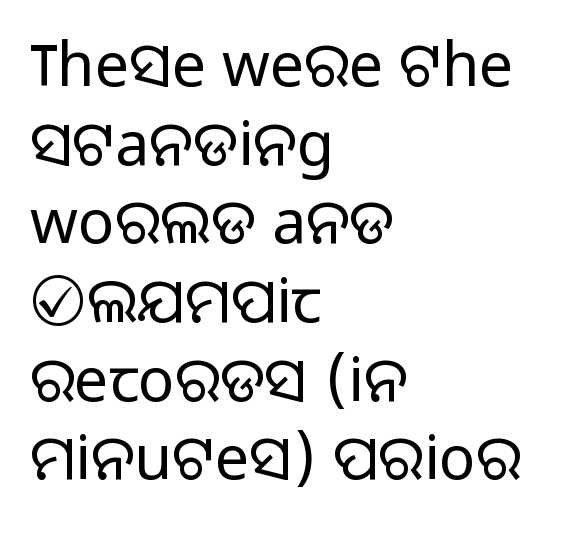
{"serif": "no", "italic": "no", "bold": "no", "weight": "light", "width": "normal", "stroke_contrast": "low", "x_height": "medium", "monospaced": "no", "underline": "no", "align": "left", "line_spacing": "normal", "line_spacing_ratio": 1.29, "letter_spacing": "normal", "letter_spacing_em": 0.0, "glyph_px": 61}
